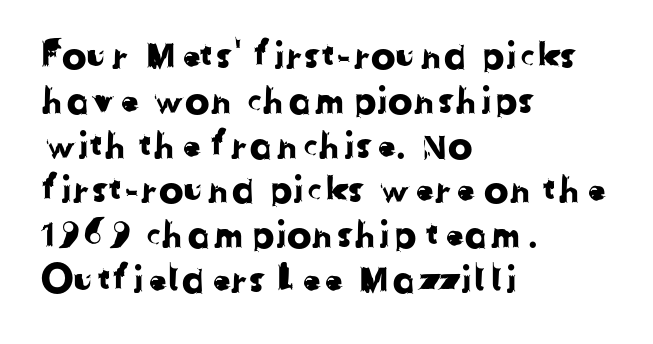
Q: Is the typeface a serif or a sans-serif typeface? A: Sans-serif.
Q: Is the text underlined? A: No.
Q: How is the paragraph aligned? A: Left-aligned.
Q: Is the spacing between letters normal or unusually wide? A: Normal.
Q: Width (condensed, normal, or wide)? A: Normal.
Q: Stroke contrast? A: Low.
Q: x-height? A: Medium.
Q: Monospaced? A: No.
